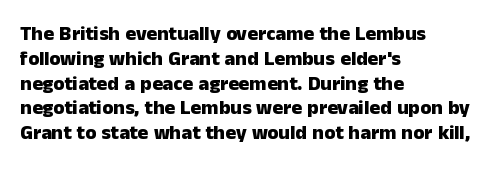
Q: Is the text bold? A: Yes.
Q: Is the text italic (slanted)? A: No, it is upright.
Q: Is the text underlined? A: No.
Q: How is the paragraph aligned? A: Left-aligned.
Q: Is the spacing between letters normal or unusually wide? A: Normal.
